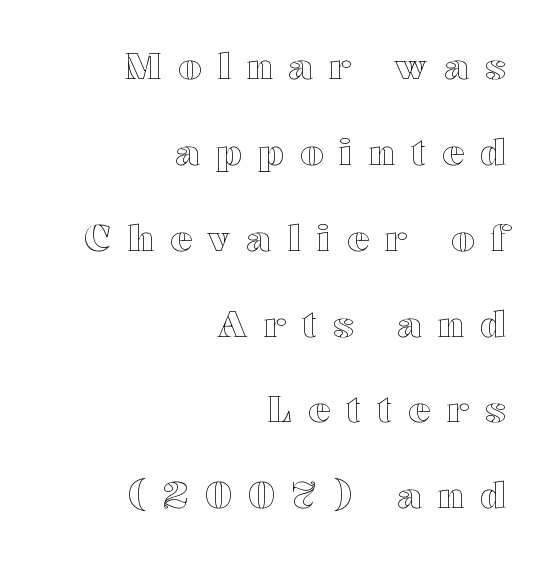
Glyph-to-glyph distance is far greater than everyday printed text. Proportional: the letters do not fall into vertical columns. The text block is weighted toward the right margin, trailing off unevenly leftward. Descender tails drop into unmarked territory. The passage shown stacks its lines with a broad gap.
